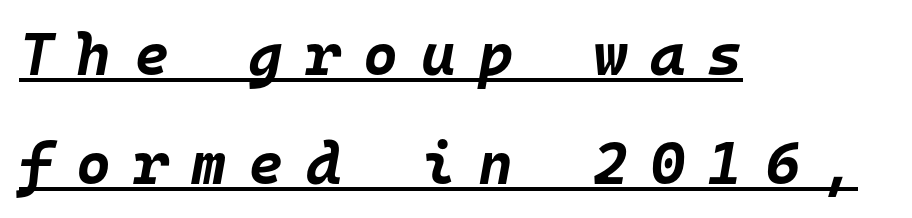
Q: Is the text bold? A: Yes.
Q: Is the text italic (slanted)? A: Yes, it leans right by about 10 degrees.
Q: Is the text underlined? A: Yes.
Q: How is the paragraph aligned? A: Left-aligned.
Q: Is the spacing between letters normal or unusually wide? A: Unusually wide.
Q: Width (condensed, normal, or wide)? A: Normal.
Q: Stroke contrast? A: Low.
Q: x-height? A: Large.
Q: Monospaced? A: Yes.
